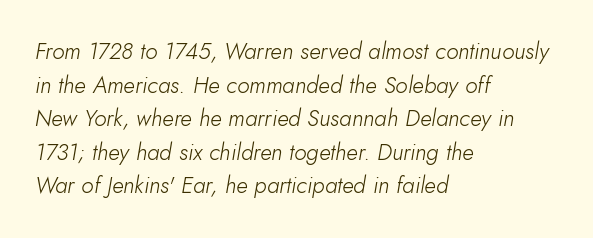
{"italic": "yes", "lean": "right", "slant_degrees": 10, "bold": "no", "underline": "no", "align": "left", "line_spacing": "normal", "line_spacing_ratio": 1.46, "letter_spacing": "normal", "letter_spacing_em": 0.0, "glyph_px": 23}
